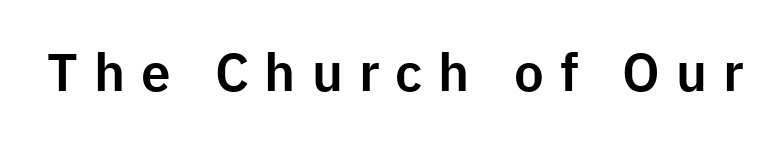
The image shows 53 px sans-serif type, upright; set unusually wide letter spacing (+0.3 em), not underlined; low stroke contrast and a medium x-height.
